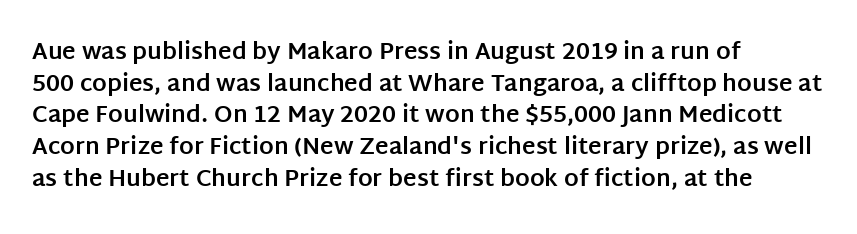
The image shows 23 px bold type, upright; set left-aligned, normal line spacing (1.38x), normal letter spacing, not underlined.
